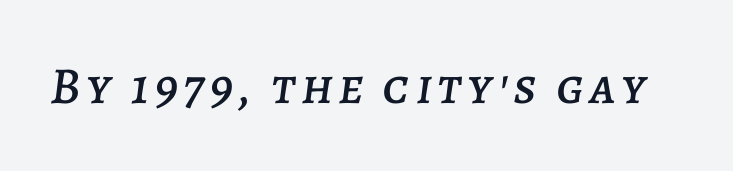
{"italic": "yes", "lean": "right", "slant_degrees": 7, "width": "normal", "stroke_contrast": "low", "x_height": "large", "monospaced": "no", "underline": "no", "glyph_px": 52}
